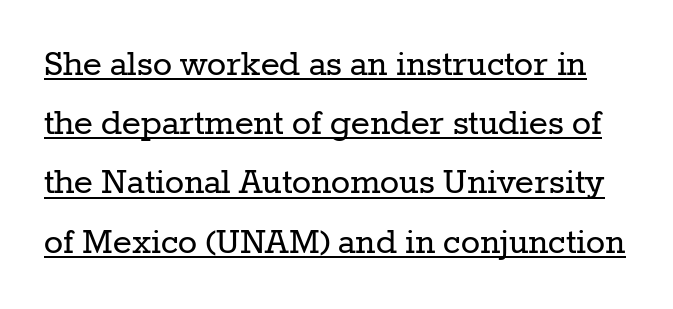
Q: Is the text bold? A: No.
Q: Is the text italic (slanted)? A: No, it is upright.
Q: Is the typeface a serif or a sans-serif typeface? A: Serif.
Q: Is the text underlined? A: Yes.
Q: Is the spacing between letters normal or unusually wide? A: Normal.
Q: Is the spacing between lines tight, normal or loose? A: Normal.
Q: Width (condensed, normal, or wide)? A: Normal.
Q: Stroke contrast? A: Low.
Q: x-height? A: Medium.
Q: Monospaced? A: No.
